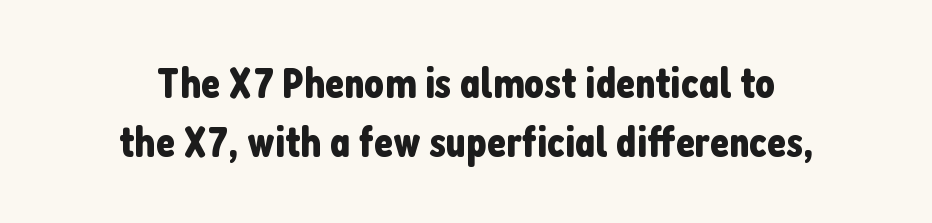
Q: Is the text italic (slanted)? A: No, it is upright.
Q: Is the typeface a serif or a sans-serif typeface? A: Sans-serif.
Q: Is the text underlined? A: No.
Q: How is the paragraph aligned? A: Centered.
Q: Is the spacing between letters normal or unusually wide? A: Normal.
Q: Is the spacing between lines tight, normal or loose? A: Normal.
Q: Width (condensed, normal, or wide)? A: Condensed.
Q: Stroke contrast? A: Low.
Q: x-height? A: Medium.
Q: Monospaced? A: No.
